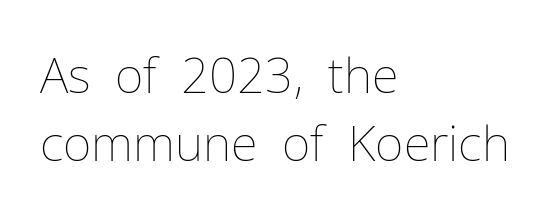
The image shows 49 px thin type, upright; set left-aligned, normal line spacing (1.39x), normal letter spacing, not underlined; low stroke contrast and a medium x-height.
